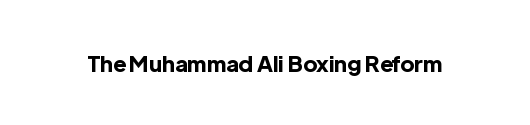
{"italic": "no", "bold": "yes", "underline": "no", "letter_spacing": "normal", "letter_spacing_em": 0.0, "glyph_px": 22}
